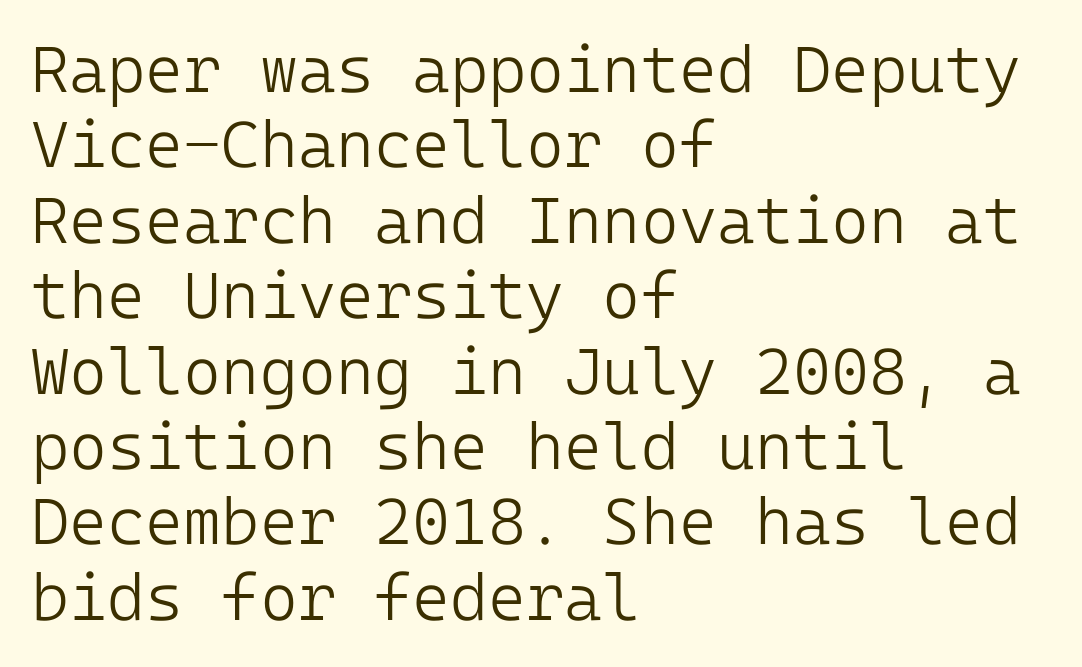
{"serif": "no", "italic": "no", "bold": "no", "weight": "light", "width": "normal", "stroke_contrast": "low", "x_height": "medium", "underline": "no", "align": "left", "line_spacing_ratio": 1.16, "letter_spacing": "normal", "letter_spacing_em": 0.0, "glyph_px": 65}
